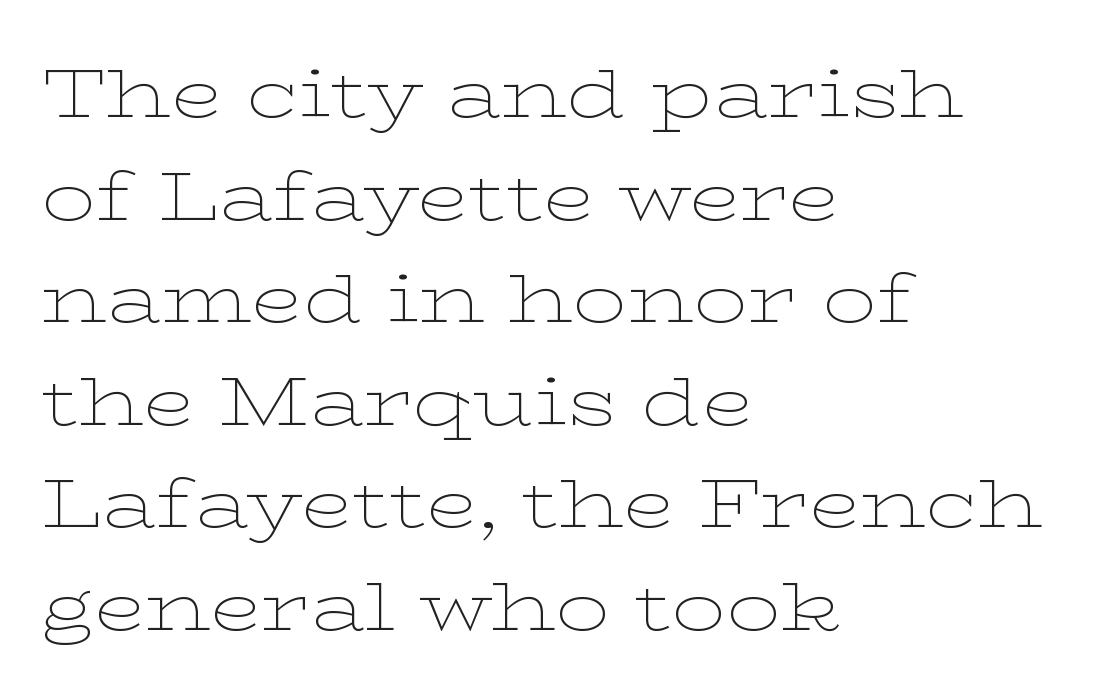
{"serif": "yes", "italic": "no", "bold": "no", "weight": "thin", "width": "wide", "stroke_contrast": "low", "x_height": "medium", "monospaced": "no", "underline": "no", "align": "left", "line_spacing": "normal", "line_spacing_ratio": 1.53, "letter_spacing": "normal", "letter_spacing_em": 0.0, "glyph_px": 67}
